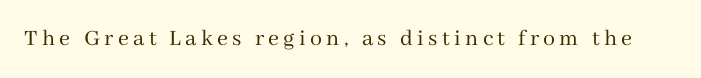
The image shows 24 px text type, upright; set not underlined.
